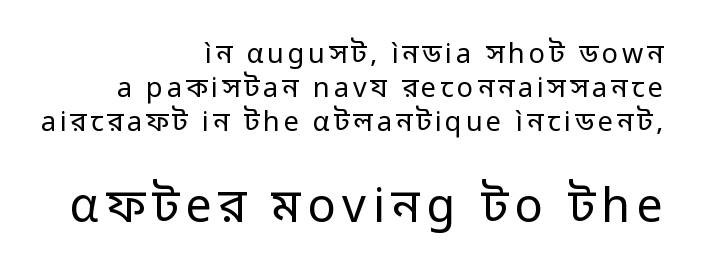
The image shows 47 px regular-weight sans-serif type, upright; set right-aligned, normal line spacing (1.26x), not underlined; the second (bottom) block is 1.74x larger; low stroke contrast and a medium x-height.
